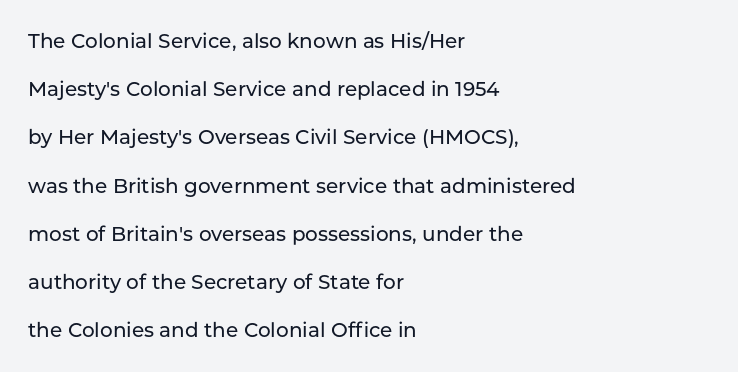
How would I describe the line gaps? Wide and relaxed. The type sits square on the baseline with zero lean. Tracking here is standard; glyphs follow each other at the usual distance. Quick note: underline off. Typeset ragged right — the left edge is the straight one.
